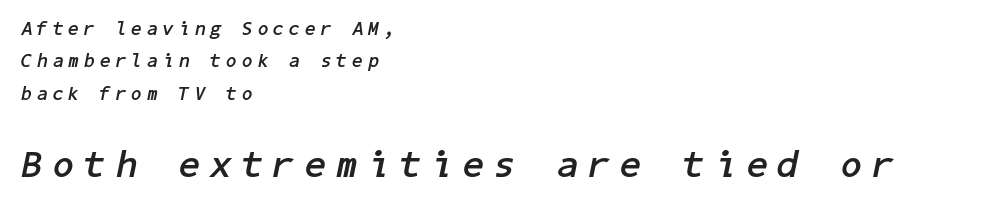
Q: Is the text bold? A: Yes.
Q: Is the text italic (slanted)? A: Yes, it leans right by about 11 degrees.
Q: Is the text underlined? A: No.
Q: How is the paragraph aligned? A: Left-aligned.
Q: Is the spacing between letters normal or unusually wide? A: Unusually wide.
Q: Which block of text is set in a larger size, the first (top) or the second (bottom)? A: The second (bottom) one.
Q: Width (condensed, normal, or wide)? A: Normal.
Q: Stroke contrast? A: Low.
Q: x-height? A: Medium.
